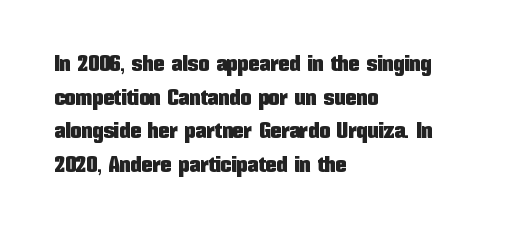
One glance says typical: line gaps are just what's usual. The letters stand upright; this is a roman face. The gap between lines stays unmarked. These lines keep a tight, regular rhythm from letter to letter. Casual observation: everything's shoved over to the left.
